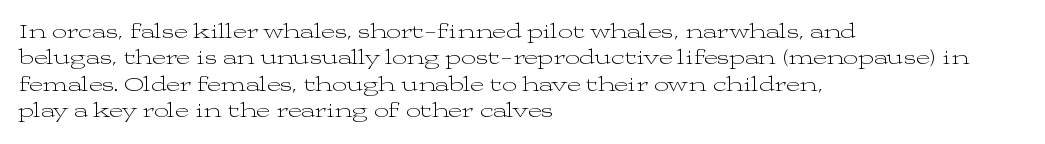
The rendering uses a moderate line-height, typical for paragraphs. Only glyphs here, with clear space below each row. The passage is arranged the way most books set body copy — flush left. Spacing between characters is what you'd get straight out of the box.
